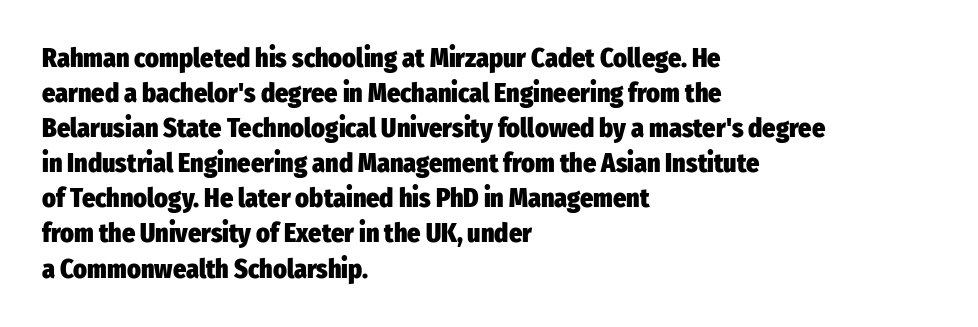
The image shows 26 px bold type, upright; set left-aligned, normal line spacing (1.35x), normal letter spacing, not underlined.
